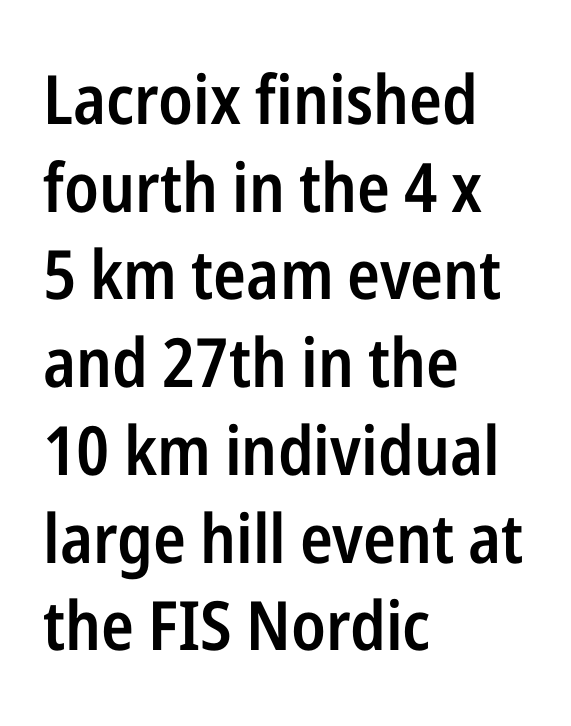
The image shows 68 px semibold, condensed sans-serif type, upright; set left-aligned, normal line spacing (1.29x), normal letter spacing, not underlined; low stroke contrast and a medium x-height.
